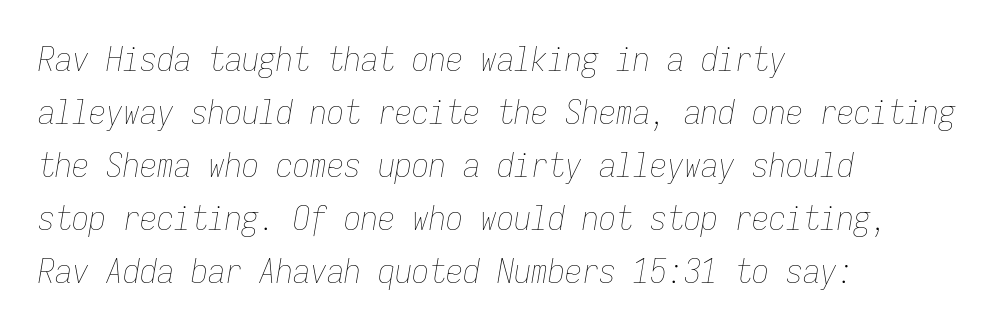
The type is set solid horizontally, with unmodified tracking. Horizontal bands of white between lines are of average thickness. If you drew a ruler down the left edge, every line would touch it. Glance below the letters and you will spot only blank space.
